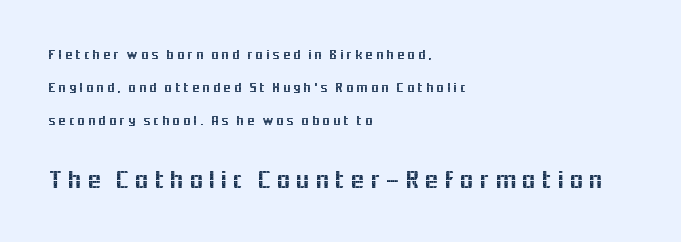
Line starts are locked; line ends wander. Which chunk is bigger? The second one — the bottom block dwarfs the top. This is the regular roman posture of the typeface. A clean baseline with only descenders dipping below it. Quick note: interline space is abundant.
